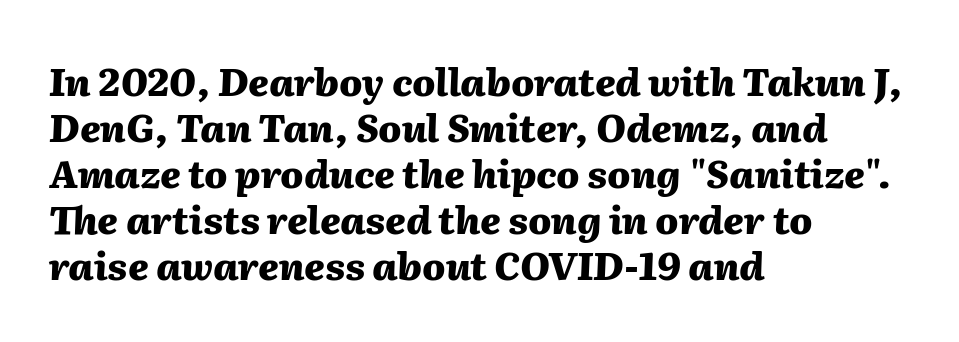
{"italic": "yes", "lean": "right", "slant_degrees": 2, "bold": "yes", "weight": "heavy", "width": "normal", "stroke_contrast": "medium", "x_height": "medium", "monospaced": "no", "underline": "no", "align": "left", "line_spacing_ratio": 1.21, "letter_spacing": "normal", "letter_spacing_em": 0.0, "glyph_px": 38}
